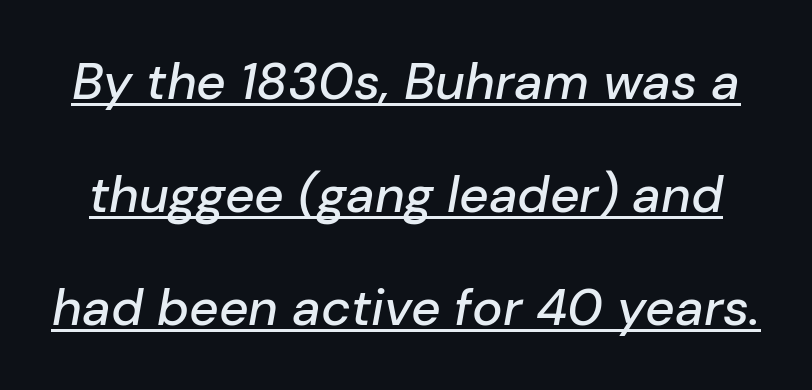
The image shows 51 px text type, italic (leaning right); set loose line spacing (2.22x), normal letter spacing, underlined; low stroke contrast and a medium x-height.
